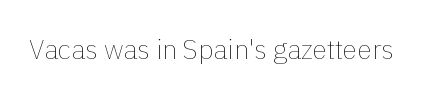
Has an underline been added? It has not. The type is set solid horizontally, with unmodified tracking. The characters are drawn with everyday or finer stroke widths. Every character sits straight up, as roman type does.
